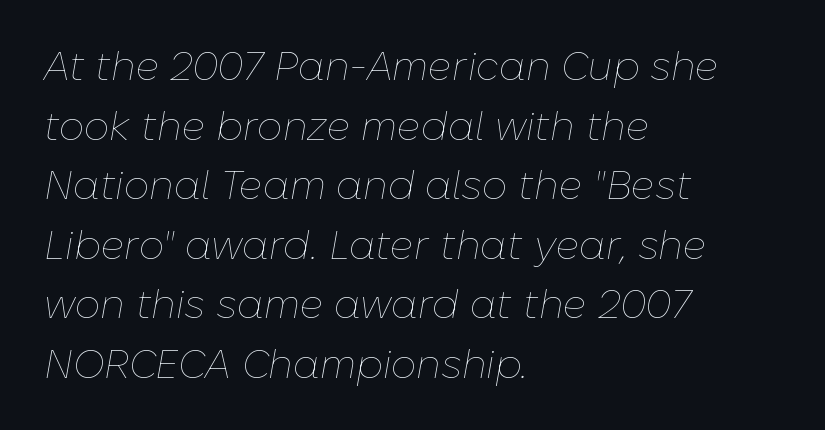
{"italic": "yes", "lean": "right", "slant_degrees": 10, "bold": "no", "weight": "thin", "width": "normal", "stroke_contrast": "low", "x_height": "medium", "monospaced": "no", "underline": "no", "align": "left", "line_spacing": "normal", "line_spacing_ratio": 1.49, "letter_spacing": "normal", "letter_spacing_em": 0.0, "glyph_px": 40}
